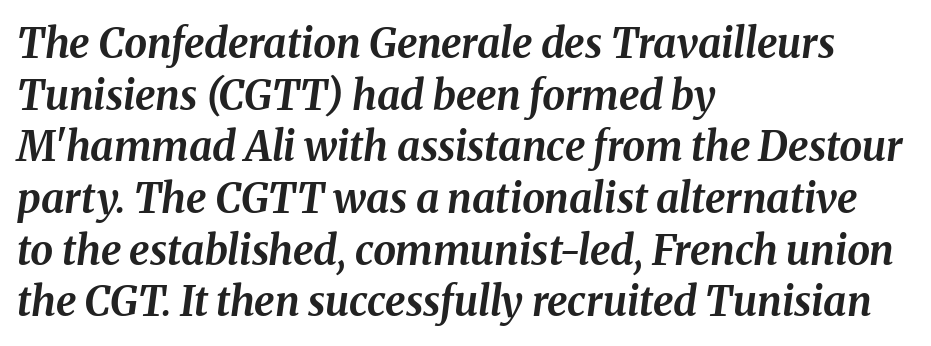
Here the designer chose a conventional face with non-uniform glyph widths. Summary of weight: heavy, a full bold. These lines keep a tight, regular rhythm from letter to letter. Observe the lean: these are italic letterforms.
